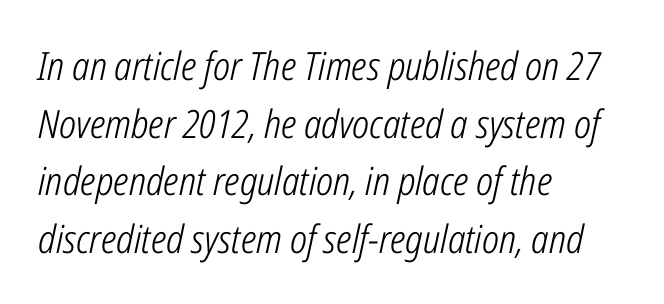
Slanted lettering throughout. Is the type heavy? It reads as light-to-regular instead. If you drew a ruler down the left edge, every line would touch it. Line spacing here is normal. Look at the tracking — it's just the regular setting, nothing added. Has an underline been added? It has not.
